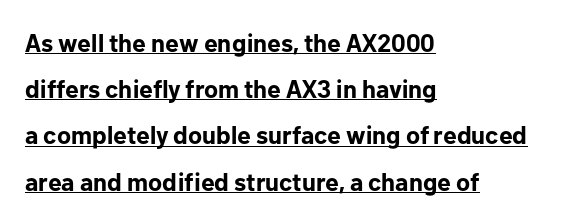
{"italic": "no", "bold": "yes", "underline": "yes", "align": "left", "line_spacing_ratio": 1.85, "letter_spacing": "normal", "letter_spacing_em": 0.0, "glyph_px": 25}
